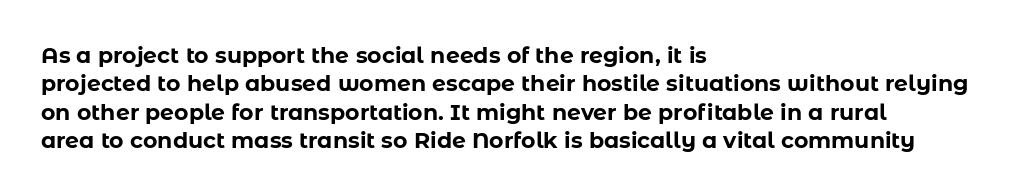
The image shows 22 px bold type, upright; set left-aligned, normal line spacing (1.29x), normal letter spacing, not underlined.
